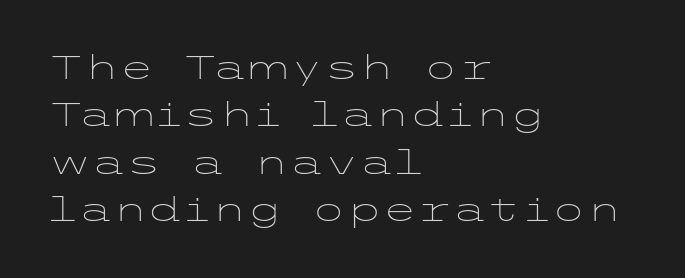
Q: Is the text bold? A: No.
Q: Is the text italic (slanted)? A: No, it is upright.
Q: Is the typeface a serif or a sans-serif typeface? A: Sans-serif.
Q: Is the text underlined? A: No.
Q: How is the paragraph aligned? A: Left-aligned.
Q: Is the spacing between letters normal or unusually wide? A: Normal.
Q: Is the spacing between lines tight, normal or loose? A: Normal.
Q: Width (condensed, normal, or wide)? A: Wide.
Q: Stroke contrast? A: Low.
Q: x-height? A: Medium.
